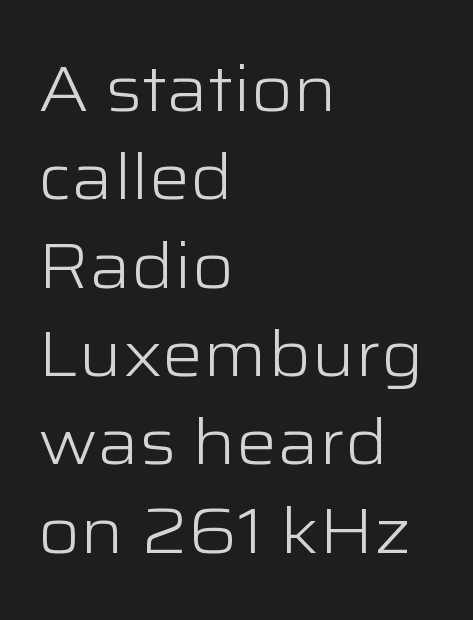
{"serif": "no", "italic": "no", "bold": "no", "weight": "light", "width": "wide", "stroke_contrast": "low", "x_height": "medium", "monospaced": "no", "underline": "no", "align": "left", "line_spacing": "normal", "line_spacing_ratio": 1.38, "letter_spacing": "normal", "letter_spacing_em": 0.0, "glyph_px": 64}
